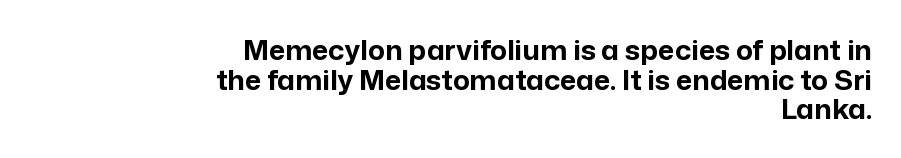
{"serif": "no", "italic": "no", "bold": "yes", "weight": "bold", "width": "normal", "stroke_contrast": "low", "x_height": "medium", "monospaced": "no", "underline": "no", "align": "right", "line_spacing": "tight", "line_spacing_ratio": 1.06, "letter_spacing": "normal", "letter_spacing_em": 0.0, "glyph_px": 28}
